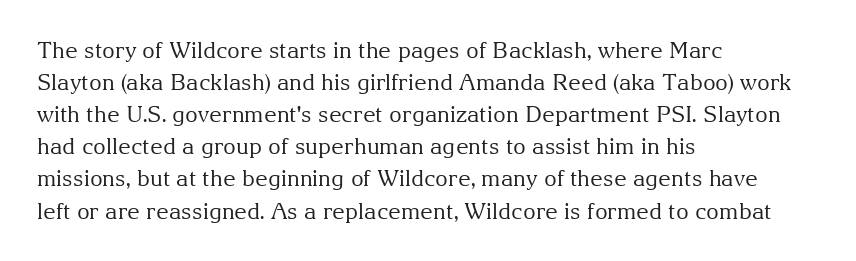
Q: Is the text bold? A: No.
Q: Is the text italic (slanted)? A: No, it is upright.
Q: Is the text underlined? A: No.
Q: How is the paragraph aligned? A: Left-aligned.
Q: Is the spacing between letters normal or unusually wide? A: Normal.
Q: Is the spacing between lines tight, normal or loose? A: Normal.
